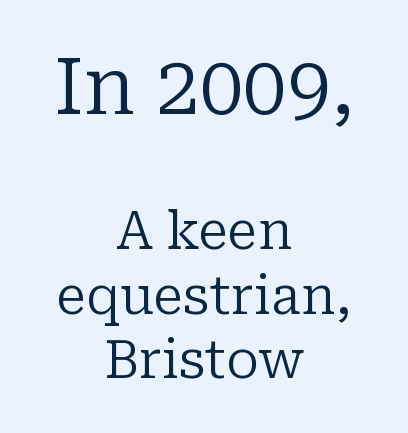
{"serif": "yes", "italic": "no", "bold": "no", "weight": "regular", "width": "normal", "stroke_contrast": "low", "x_height": "medium", "monospaced": "no", "underline": "no", "align": "center", "line_spacing_ratio": 1.24, "letter_spacing": "normal", "letter_spacing_em": 0.0, "larger_block": "first", "size_ratio": 1.5, "glyph_px": 78}
